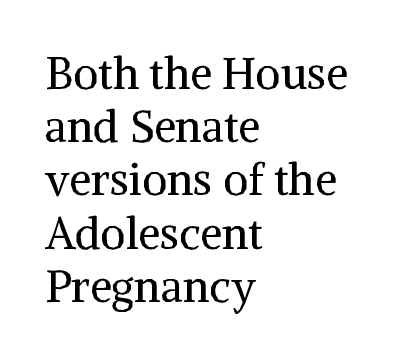
The image shows 44 px regular-weight serif type, upright; set left-aligned, line spacing 1.21x, normal letter spacing, not underlined; medium stroke contrast and a medium x-height.
